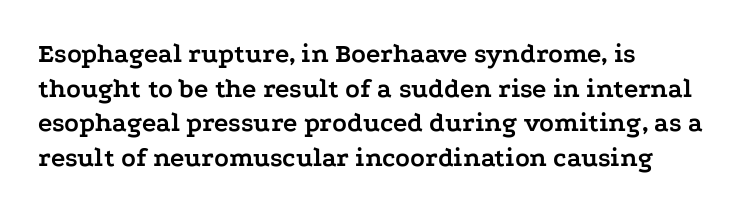
The image shows 27 px bold type, upright; set left-aligned, normal line spacing (1.28x), normal letter spacing, not underlined.
